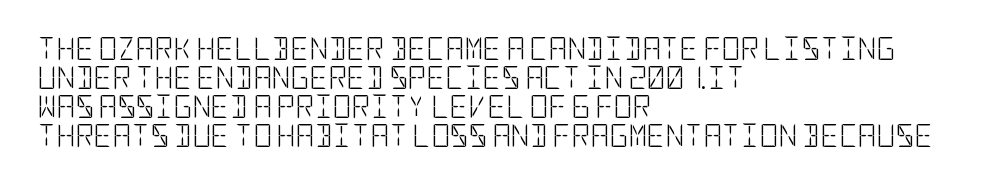
Q: Is the text bold? A: No.
Q: Is the text italic (slanted)? A: No, it is upright.
Q: Is the text underlined? A: No.
Q: How is the paragraph aligned? A: Left-aligned.
Q: Is the spacing between letters normal or unusually wide? A: Normal.
Q: Is the spacing between lines tight, normal or loose? A: Normal.
